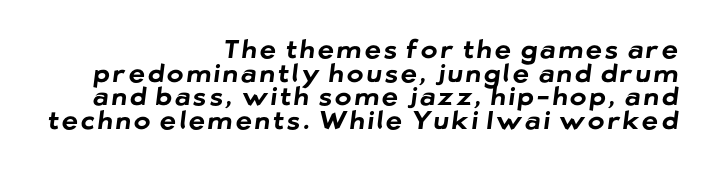
Q: Is the text bold? A: Yes.
Q: Is the text underlined? A: No.
Q: How is the paragraph aligned? A: Right-aligned.
Q: Is the spacing between lines tight, normal or loose? A: Tight.
